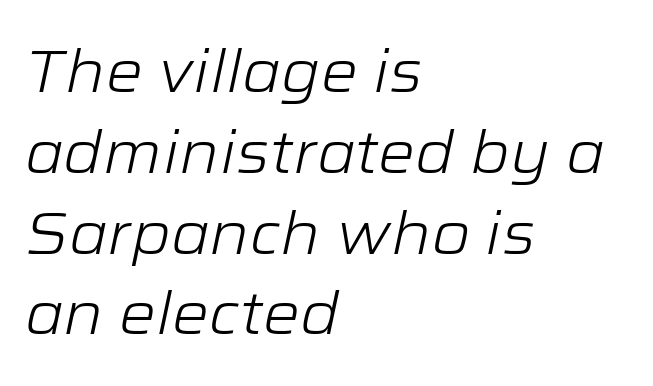
Looking at the ascenders, they clearly lean. Short note: letters normally spaced. Spacing verdict: proportional, widths tailored to each character. Layout note: lines flush left. Leading: standard. Ink coverage per letter is moderate at most.
